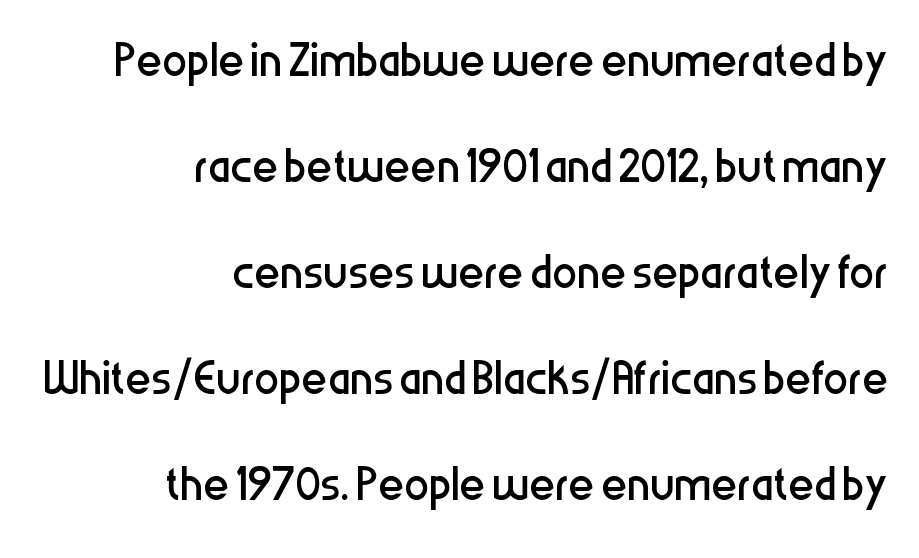
{"serif": "no", "italic": "no", "bold": "no", "weight": "regular", "width": "condensed", "stroke_contrast": "low", "x_height": "medium", "monospaced": "no", "underline": "no", "align": "right", "line_spacing_ratio": 1.71, "letter_spacing": "normal", "letter_spacing_em": 0.0, "glyph_px": 62}
